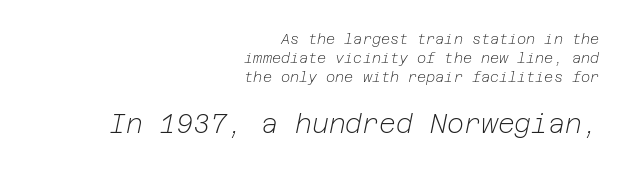
Q: Is the text bold? A: No.
Q: Is the text italic (slanted)? A: Yes, it leans right by about 12 degrees.
Q: Is the text underlined? A: No.
Q: How is the paragraph aligned? A: Right-aligned.
Q: Is the spacing between letters normal or unusually wide? A: Normal.
Q: Is the spacing between lines tight, normal or loose? A: Normal.
Q: Which block of text is set in a larger size, the first (top) or the second (bottom)? A: The second (bottom) one.
